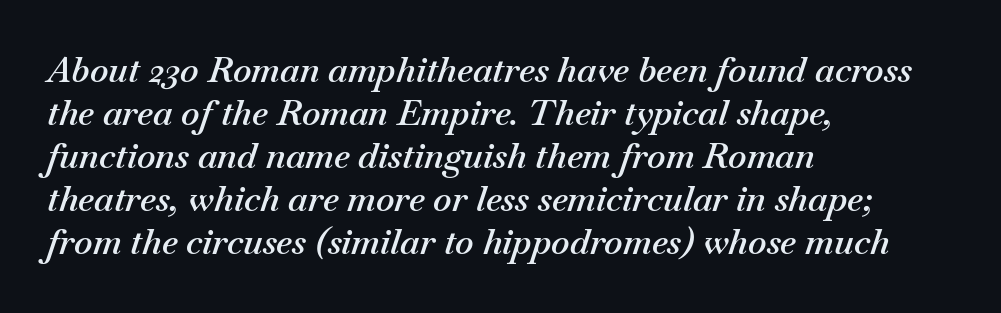
The image shows 35 px semibold type, italic (leaning right); set left-aligned, line spacing 1.23x, normal letter spacing, not underlined; medium stroke contrast and a small x-height.
